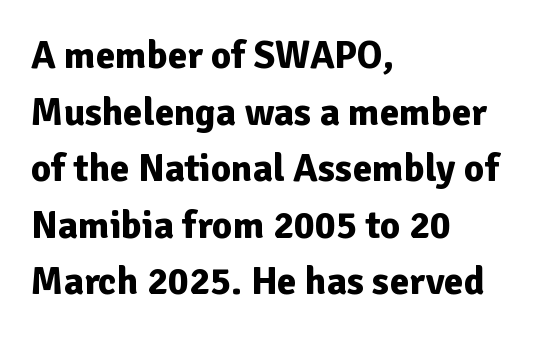
The image shows 39 px bold sans-serif type, upright; set left-aligned, normal line spacing (1.45x), normal letter spacing, not underlined; low stroke contrast and a medium x-height.
